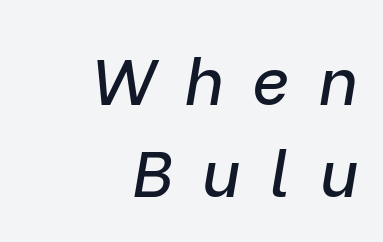
The image shows 64 px text type, italic (leaning right); set right-aligned, normal line spacing (1.43x), unusually wide letter spacing (+0.46 em), not underlined; low stroke contrast and a medium x-height.
